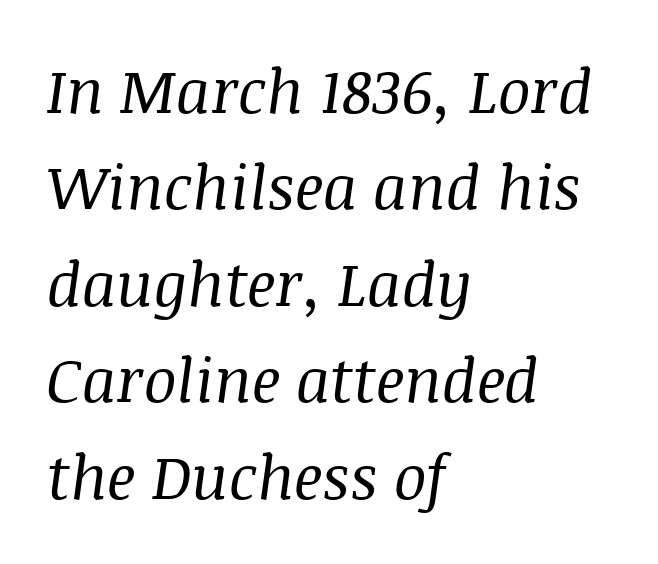
The image shows 61 px regular-weight serif type, italic (leaning right); set left-aligned, normal line spacing (1.58x), normal letter spacing, not underlined; medium stroke contrast and a large x-height.
